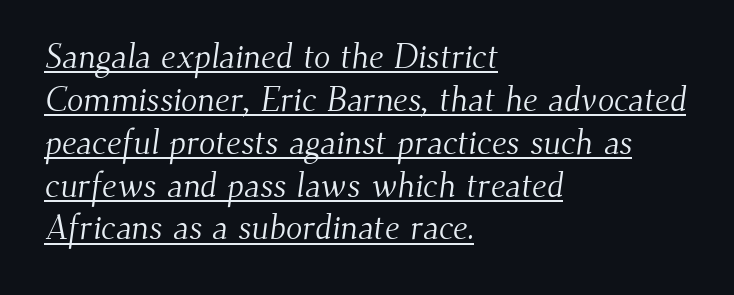
Q: Is the text bold? A: No.
Q: Is the typeface a serif or a sans-serif typeface? A: Serif.
Q: Is the text underlined? A: Yes.
Q: How is the paragraph aligned? A: Left-aligned.
Q: Is the spacing between letters normal or unusually wide? A: Normal.
Q: Is the spacing between lines tight, normal or loose? A: Normal.
Q: Width (condensed, normal, or wide)? A: Normal.
Q: Stroke contrast? A: Medium.
Q: x-height? A: Small.
Q: Monospaced? A: No.
